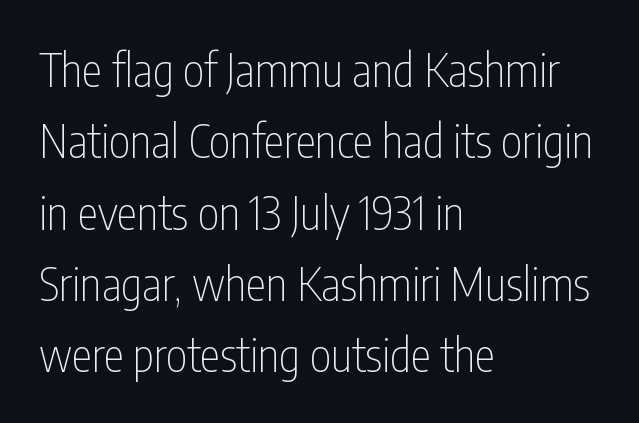
Q: Is the text bold? A: No.
Q: Is the text italic (slanted)? A: No, it is upright.
Q: Is the typeface a serif or a sans-serif typeface? A: Sans-serif.
Q: Is the text underlined? A: No.
Q: How is the paragraph aligned? A: Left-aligned.
Q: Is the spacing between letters normal or unusually wide? A: Normal.
Q: Is the spacing between lines tight, normal or loose? A: Normal.
Q: Width (condensed, normal, or wide)? A: Condensed.
Q: Stroke contrast? A: Low.
Q: x-height? A: Medium.
Q: Monospaced? A: No.
